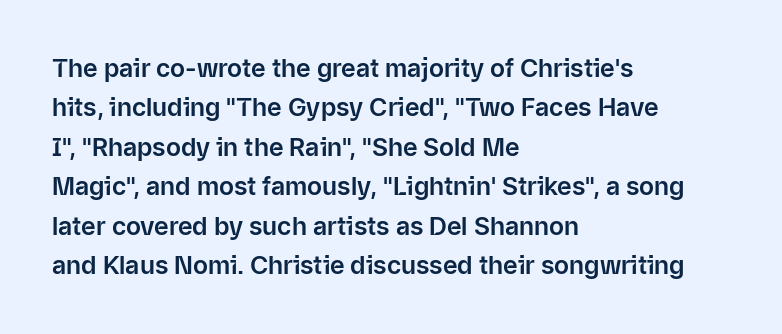
The setting favours the left margin, as ordinary paragraphs usually do. Is there any slant? The stems are plumb. A bare baseline throughout the passage. The letterforms sit shoulder to shoulder at normal distance. These lines sit exactly where default settings would place them.
